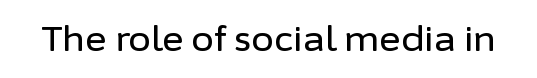
The image shows 33 px sans-serif type, upright; set normal letter spacing, not underlined; low stroke contrast and a medium x-height.
